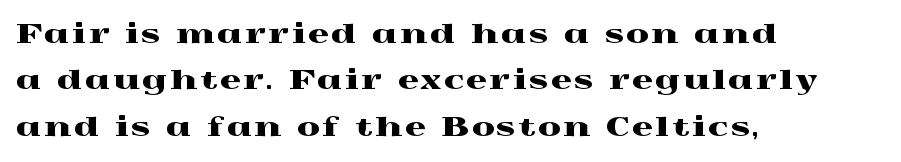
Q: Is the text italic (slanted)? A: No, it is upright.
Q: Is the text underlined? A: No.
Q: How is the paragraph aligned? A: Left-aligned.
